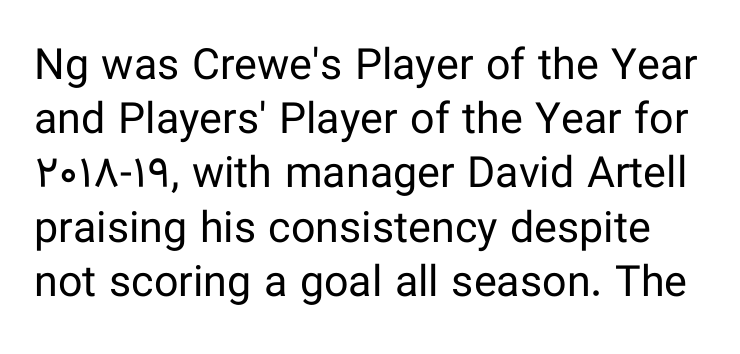
{"serif": "no", "italic": "no", "bold": "no", "weight": "regular", "width": "normal", "stroke_contrast": "low", "x_height": "medium", "monospaced": "no", "underline": "no", "line_spacing": "normal", "line_spacing_ratio": 1.26, "letter_spacing": "normal", "letter_spacing_em": 0.0, "glyph_px": 43}
